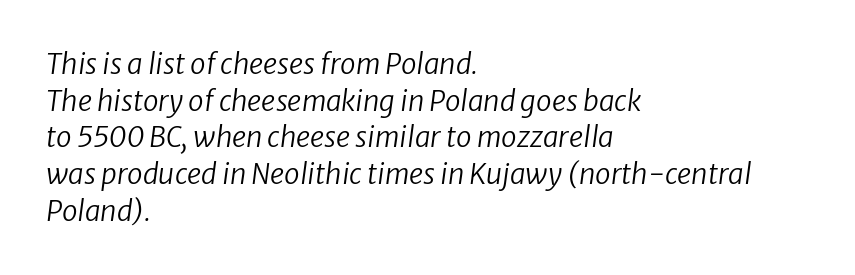
{"italic": "yes", "lean": "right", "slant_degrees": 8, "bold": "no", "weight": "regular", "width": "normal", "stroke_contrast": "low", "x_height": "medium", "monospaced": "no", "underline": "no", "align": "left", "line_spacing": "normal", "line_spacing_ratio": 1.31, "letter_spacing": "normal", "letter_spacing_em": 0.0, "glyph_px": 28}
